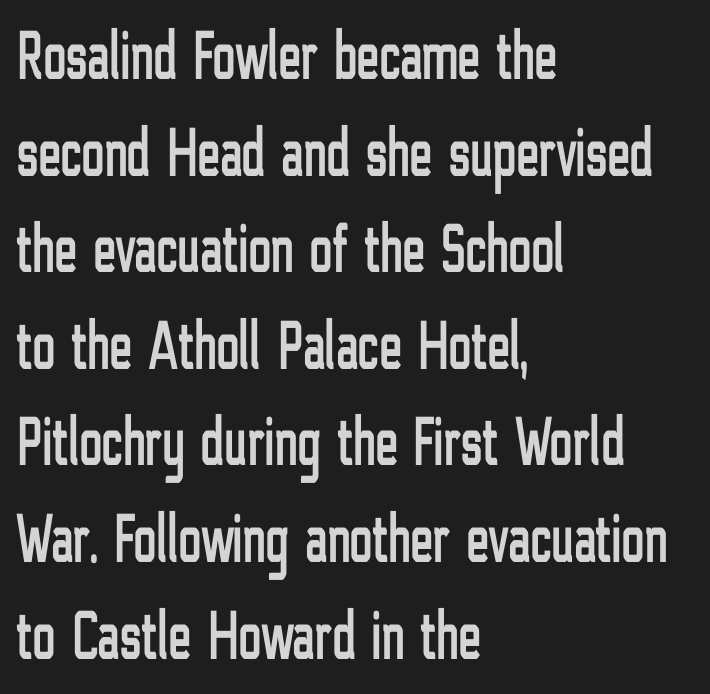
Is this a fixed-width face? No — the glyphs have proportional, varying widths. These lines are set flush left with a ragged right edge. Honestly, the letter spacing is just normal — you wouldn't notice it. This sample uses a sans-serif face.
